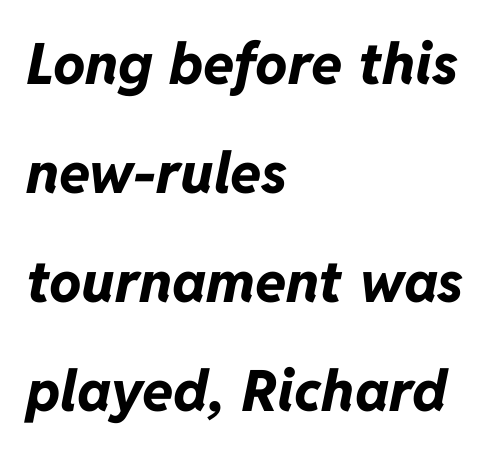
A typesetter would call this proportional, since set widths differ per character. In CSS terms this would be text-align: left. The space beneath each line is pristine and unruled. Successive baselines arrive slowly, with a big drop between each.
